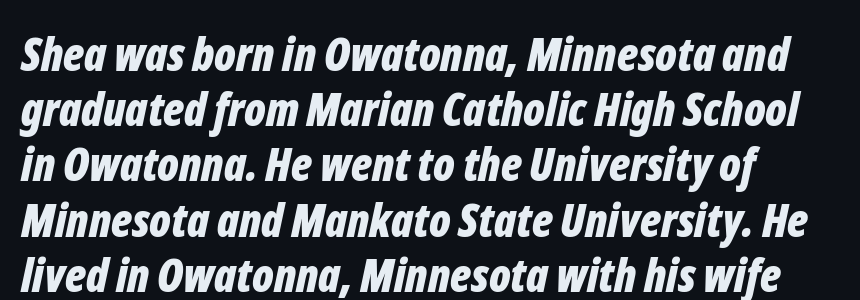
Q: Is the text bold? A: Yes.
Q: Is the text italic (slanted)? A: Yes, it leans right by about 12 degrees.
Q: Is the text underlined? A: No.
Q: How is the paragraph aligned? A: Left-aligned.
Q: Is the spacing between letters normal or unusually wide? A: Normal.
Q: Width (condensed, normal, or wide)? A: Condensed.
Q: Stroke contrast? A: Low.
Q: x-height? A: Medium.
Q: Monospaced? A: No.
